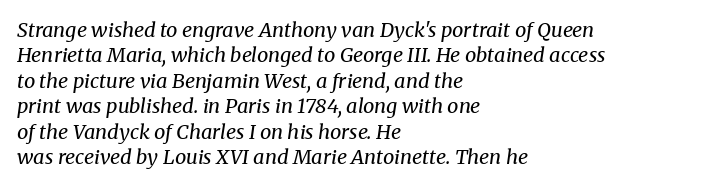
The image shows 20 px text type, italic (leaning right); set left-aligned, normal line spacing (1.27x), normal letter spacing, not underlined.
